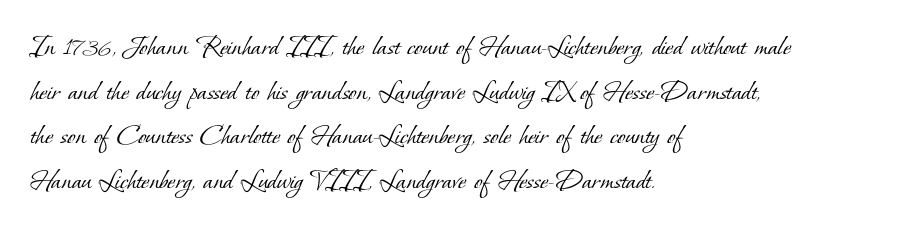
{"serif": "yes", "bold": "no", "weight": "light", "width": "normal", "stroke_contrast": "low", "x_height": "small", "monospaced": "no", "underline": "no", "align": "left", "line_spacing": "normal", "line_spacing_ratio": 1.49, "letter_spacing": "normal", "letter_spacing_em": 0.0, "glyph_px": 30}
